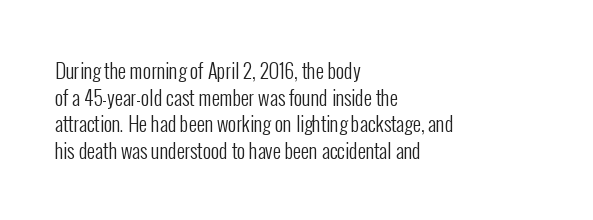
Q: Is the text bold? A: No.
Q: Is the text italic (slanted)? A: No, it is upright.
Q: Is the text underlined? A: No.
Q: How is the paragraph aligned? A: Left-aligned.
Q: Is the spacing between letters normal or unusually wide? A: Normal.
Q: Is the spacing between lines tight, normal or loose? A: Normal.
